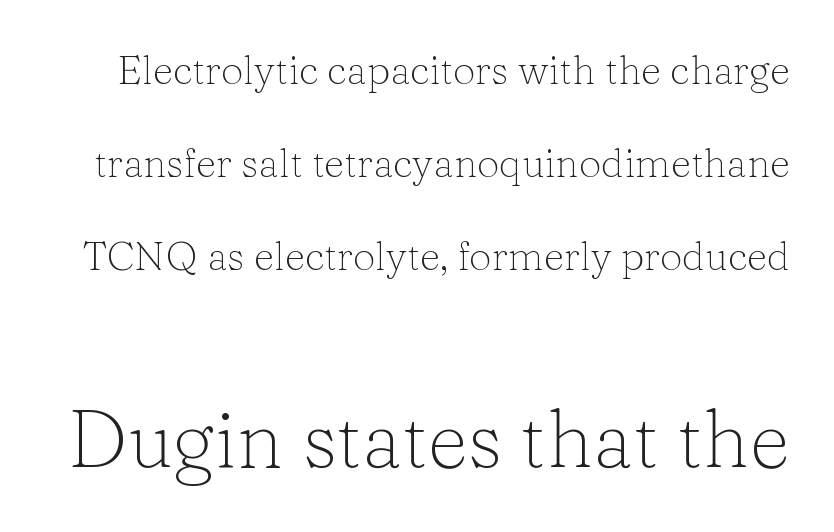
Q: Is the text bold? A: No.
Q: Is the text italic (slanted)? A: No, it is upright.
Q: Is the typeface a serif or a sans-serif typeface? A: Serif.
Q: Is the text underlined? A: No.
Q: Is the spacing between letters normal or unusually wide? A: Normal.
Q: Is the spacing between lines tight, normal or loose? A: Loose.
Q: Which block of text is set in a larger size, the first (top) or the second (bottom)? A: The second (bottom) one.
Q: Width (condensed, normal, or wide)? A: Normal.
Q: Stroke contrast? A: Low.
Q: x-height? A: Medium.
Q: Monospaced? A: No.
